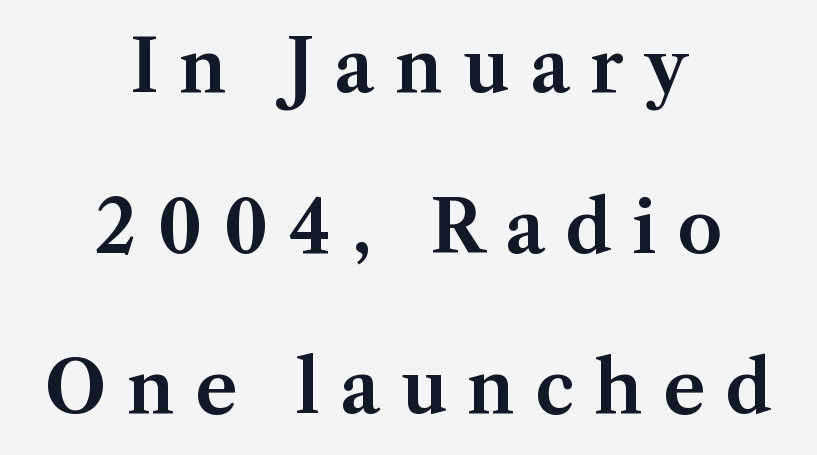
Look at the tracking — it's clearly loosened, letters drifting apart. Each line is balanced around a shared central axis. The baseline area is clear. These lines are rendered in a variable-pitch font. The block of text is sparse from top to bottom, with ample space between rows.
